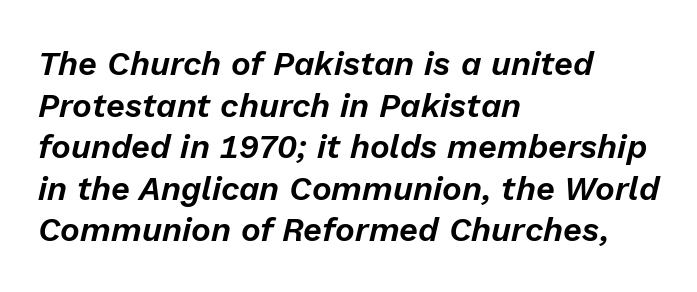
{"italic": "yes", "lean": "right", "slant_degrees": 13, "width": "normal", "stroke_contrast": "low", "x_height": "medium", "monospaced": "no", "underline": "no", "align": "left", "line_spacing": "normal", "line_spacing_ratio": 1.26, "letter_spacing": "normal", "letter_spacing_em": 0.0, "glyph_px": 33}
